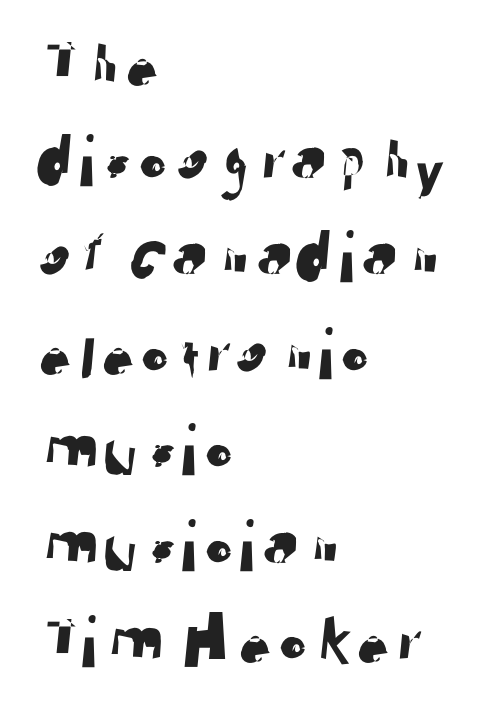
Q: Is the typeface a serif or a sans-serif typeface? A: Sans-serif.
Q: Is the text underlined? A: No.
Q: How is the paragraph aligned? A: Left-aligned.
Q: Is the spacing between letters normal or unusually wide? A: Normal.
Q: Is the spacing between lines tight, normal or loose? A: Normal.
Q: Width (condensed, normal, or wide)? A: Normal.
Q: Stroke contrast? A: Low.
Q: x-height? A: Medium.
Q: Monospaced? A: No.
